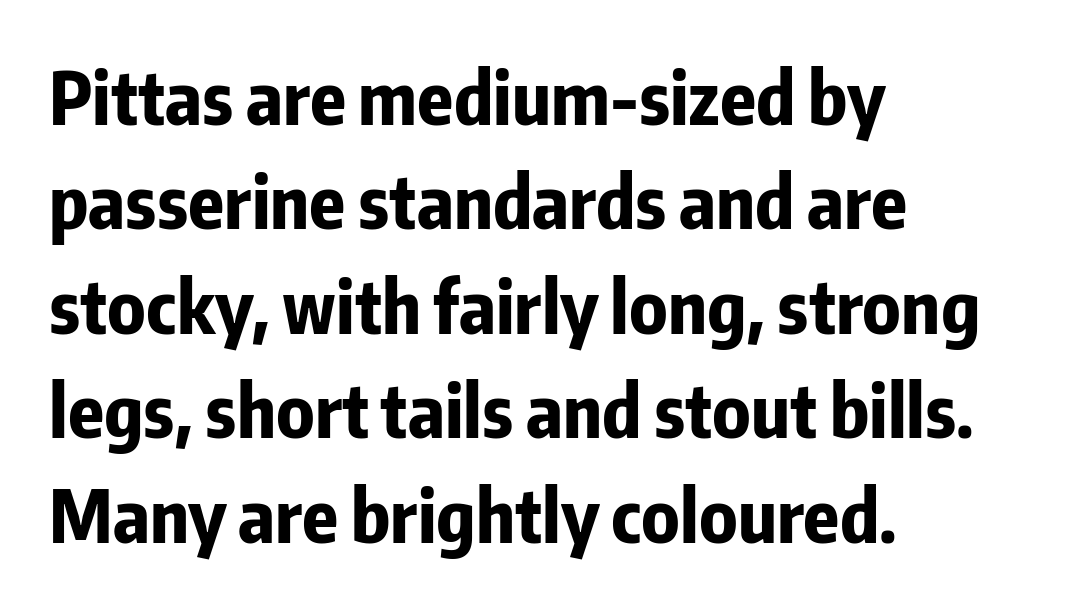
Q: Is the text bold? A: Yes.
Q: Is the text italic (slanted)? A: No, it is upright.
Q: Is the typeface a serif or a sans-serif typeface? A: Sans-serif.
Q: Is the text underlined? A: No.
Q: How is the paragraph aligned? A: Left-aligned.
Q: Is the spacing between letters normal or unusually wide? A: Normal.
Q: Is the spacing between lines tight, normal or loose? A: Normal.
Q: Width (condensed, normal, or wide)? A: Condensed.
Q: Stroke contrast? A: Low.
Q: x-height? A: Medium.
Q: Monospaced? A: No.
